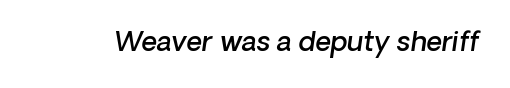
The image shows 27 px text type, italic (leaning right); set normal letter spacing, not underlined.
